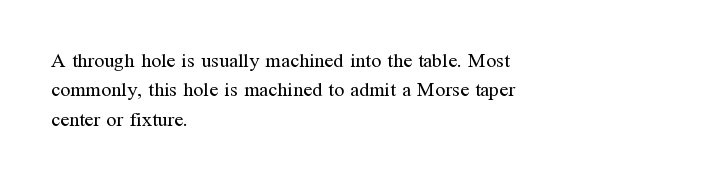
Q: Is the text bold? A: No.
Q: Is the text italic (slanted)? A: No, it is upright.
Q: Is the text underlined? A: No.
Q: How is the paragraph aligned? A: Left-aligned.
Q: Is the spacing between letters normal or unusually wide? A: Normal.
Q: Is the spacing between lines tight, normal or loose? A: Normal.
